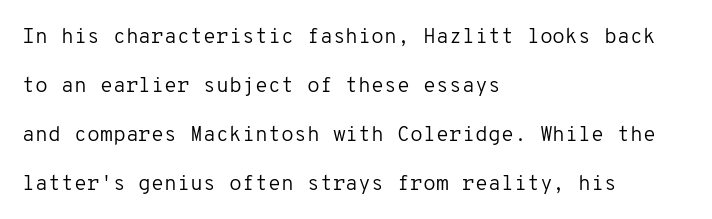
No word sits above an underline. The lettering stays uniformly vertical, giving the passage a roman look. Notice how the passage keeps a crisp vertical edge on the left only. Look at the tracking — it's just the regular setting, nothing added.
